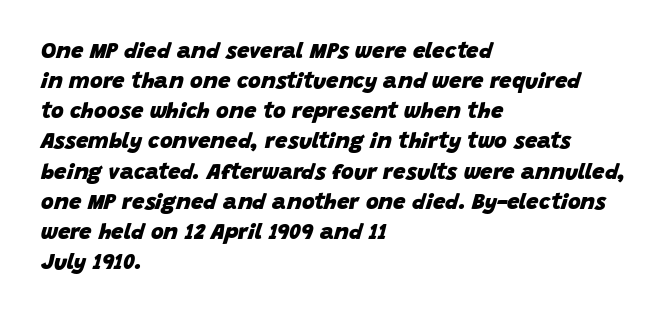
The image shows 22 px bold type, italic (leaning right); set left-aligned, normal line spacing (1.37x), normal letter spacing, not underlined.
